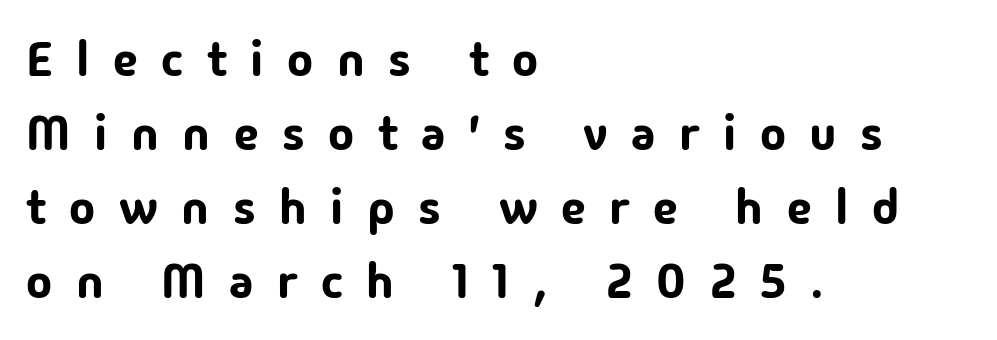
Q: Is the text italic (slanted)? A: No, it is upright.
Q: Is the typeface a serif or a sans-serif typeface? A: Sans-serif.
Q: Is the text underlined? A: No.
Q: How is the paragraph aligned? A: Left-aligned.
Q: Is the spacing between letters normal or unusually wide? A: Unusually wide.
Q: Is the spacing between lines tight, normal or loose? A: Normal.
Q: Width (condensed, normal, or wide)? A: Normal.
Q: Stroke contrast? A: Low.
Q: x-height? A: Medium.
Q: Monospaced? A: No.
